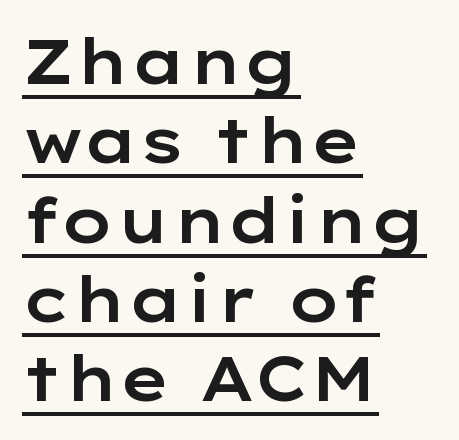
Q: Is the text italic (slanted)? A: No, it is upright.
Q: Is the typeface a serif or a sans-serif typeface? A: Sans-serif.
Q: Is the text underlined? A: Yes.
Q: How is the paragraph aligned? A: Left-aligned.
Q: Is the spacing between letters normal or unusually wide? A: Normal.
Q: Is the spacing between lines tight, normal or loose? A: Normal.
Q: Width (condensed, normal, or wide)? A: Wide.
Q: Stroke contrast? A: Low.
Q: x-height? A: Medium.
Q: Monospaced? A: No.
